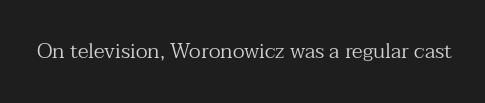
Q: Is the text bold? A: No.
Q: Is the text italic (slanted)? A: No, it is upright.
Q: Is the text underlined? A: No.
Q: Is the spacing between letters normal or unusually wide? A: Normal.
